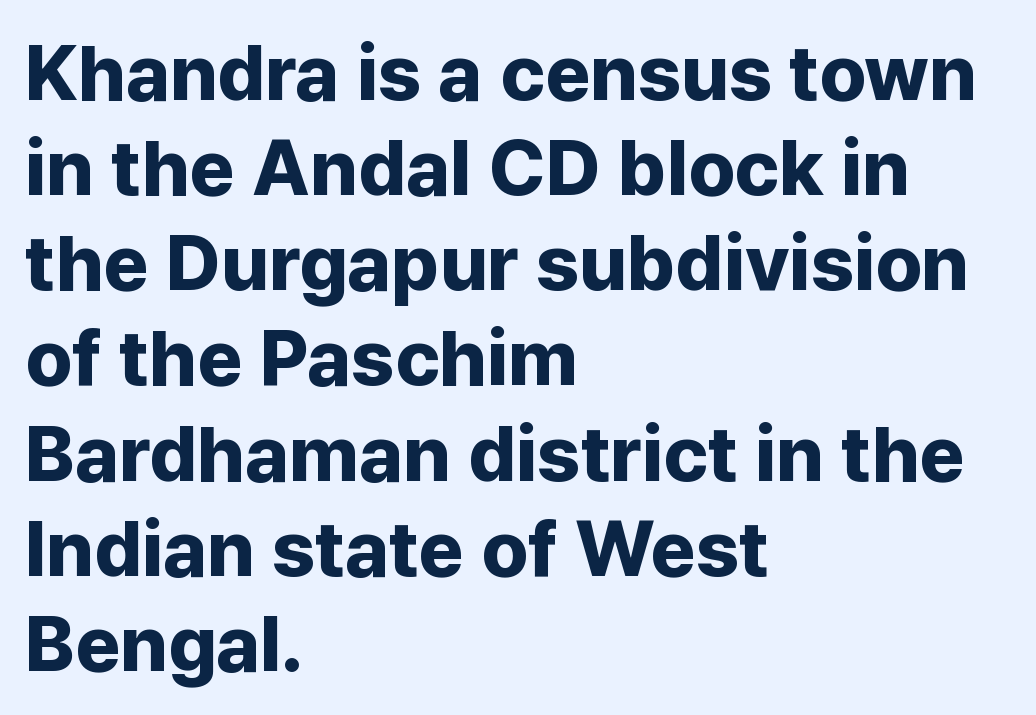
Q: Is the text bold? A: Yes.
Q: Is the text italic (slanted)? A: No, it is upright.
Q: Is the typeface a serif or a sans-serif typeface? A: Sans-serif.
Q: Is the text underlined? A: No.
Q: How is the paragraph aligned? A: Left-aligned.
Q: Is the spacing between letters normal or unusually wide? A: Normal.
Q: Width (condensed, normal, or wide)? A: Normal.
Q: Stroke contrast? A: Low.
Q: x-height? A: Medium.
Q: Monospaced? A: No.
